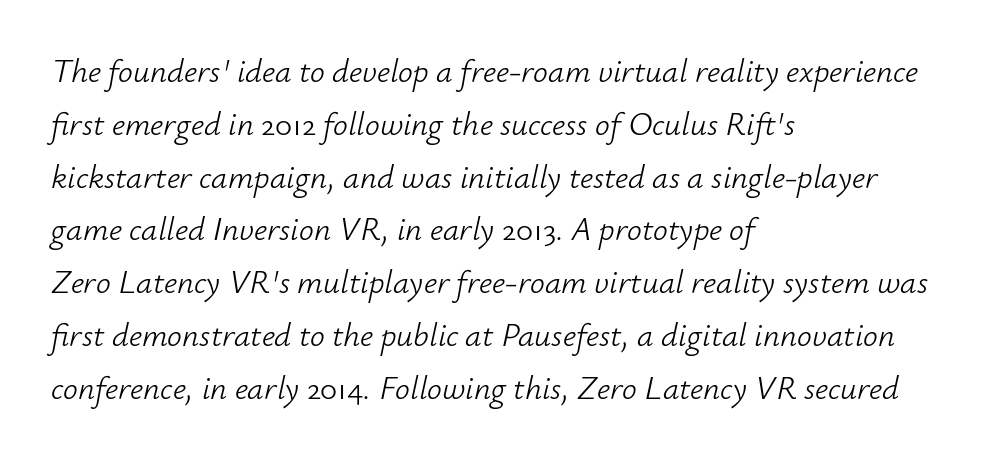
{"italic": "yes", "lean": "right", "slant_degrees": 12, "bold": "no", "weight": "light", "width": "normal", "stroke_contrast": "low", "x_height": "small", "monospaced": "no", "underline": "no", "align": "left", "line_spacing": "normal", "line_spacing_ratio": 1.6, "letter_spacing": "normal", "letter_spacing_em": 0.0, "glyph_px": 33}
